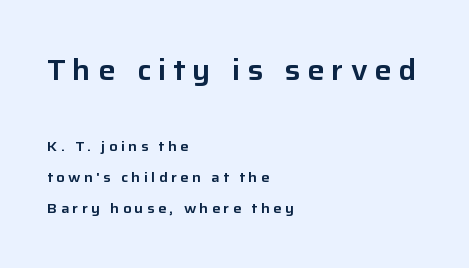
{"serif": "no", "italic": "no", "width": "normal", "stroke_contrast": "low", "x_height": "medium", "monospaced": "no", "underline": "no", "align": "left", "line_spacing": "loose", "line_spacing_ratio": 2.23, "letter_spacing": "wide", "letter_spacing_em": 0.24, "larger_block": "first", "size_ratio": 2.07, "glyph_px": 29}
